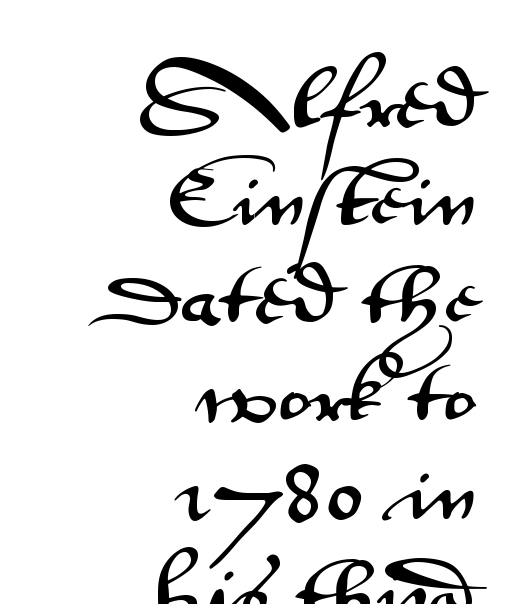
Q: Is the text italic (slanted)? A: Yes.
Q: Is the typeface a serif or a sans-serif typeface? A: Sans-serif.
Q: Is the text underlined? A: No.
Q: How is the paragraph aligned? A: Right-aligned.
Q: Is the spacing between letters normal or unusually wide? A: Normal.
Q: Is the spacing between lines tight, normal or loose? A: Normal.
Q: Width (condensed, normal, or wide)? A: Wide.
Q: Stroke contrast? A: Medium.
Q: x-height? A: Small.
Q: Monospaced? A: No.
